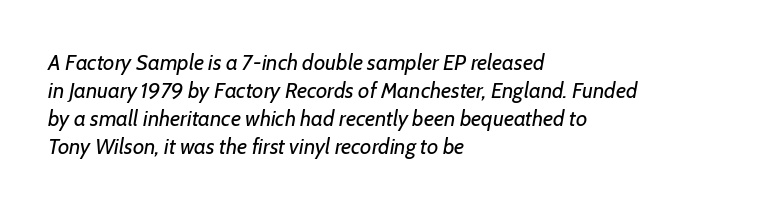
{"italic": "yes", "lean": "right", "slant_degrees": 7, "bold": "no", "underline": "no", "align": "left", "line_spacing": "normal", "line_spacing_ratio": 1.27, "letter_spacing": "normal", "letter_spacing_em": 0.0, "glyph_px": 22}
